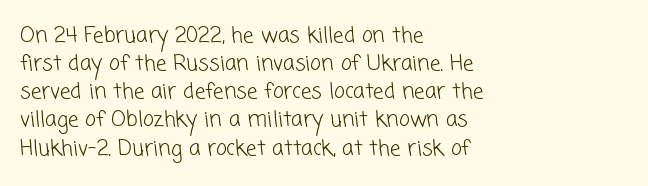
Default kerning and tracking; the words read as compact shapes. A normal amount of white space separates one row of letters from the next. Does the copy run flush right? No — it runs flush left. Plain, unruled lines of type.
